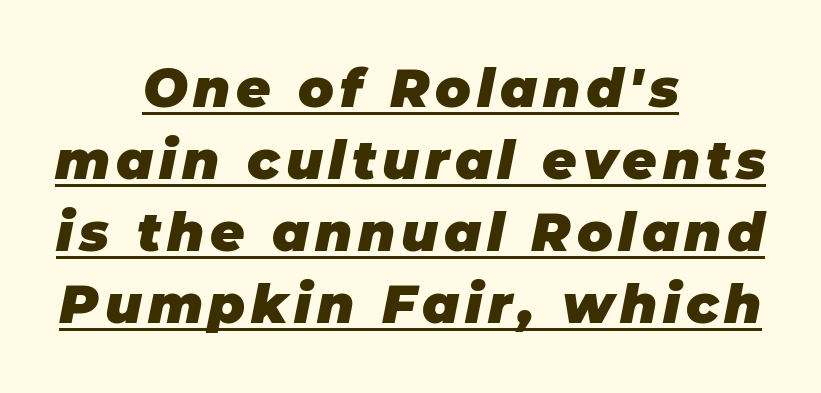
The image shows 53 px heavy type, italic (leaning right); set centered, normal line spacing (1.36x), underlined; low stroke contrast and a large x-height.
